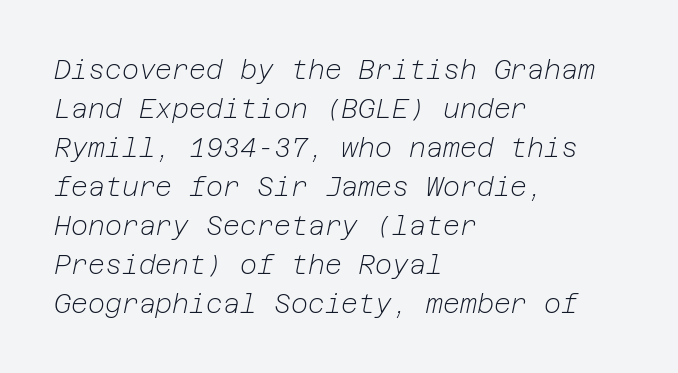
The passage shown is not underscored anywhere. Looking at the ascenders, they clearly lean. Heft: none added — not bold. One-word summary of the alignment: left.
